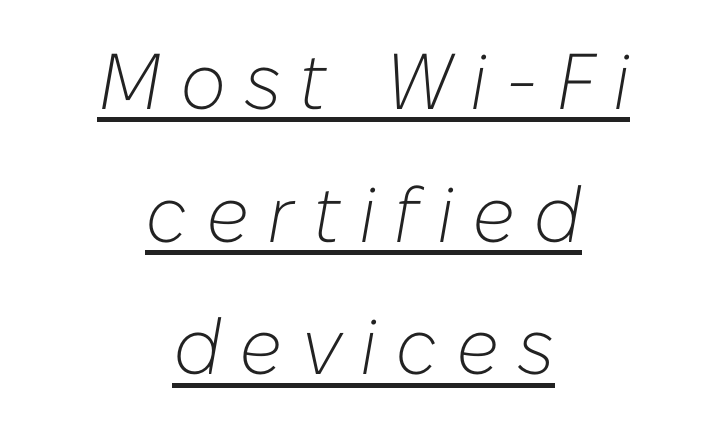
The image shows 79 px light type, italic (leaning right); set centered, normal line spacing (1.68x), unusually wide letter spacing (+0.23 em), underlined; low stroke contrast and a medium x-height.
